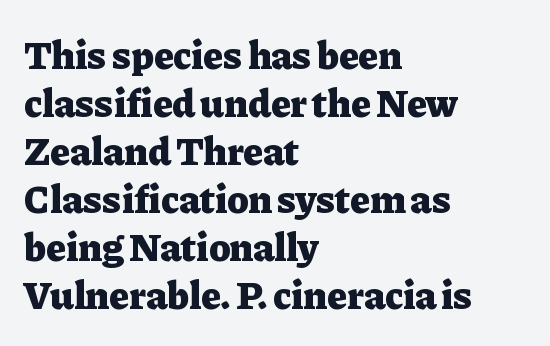
{"serif": "yes", "italic": "no", "bold": "yes", "weight": "heavy", "width": "normal", "stroke_contrast": "low", "x_height": "medium", "monospaced": "no", "underline": "no", "align": "left", "line_spacing_ratio": 1.2, "letter_spacing": "normal", "letter_spacing_em": 0.0, "glyph_px": 40}
